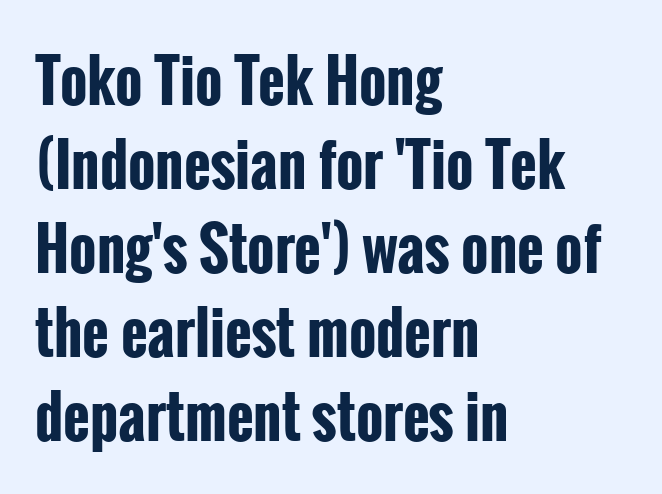
The image shows 58 px bold, condensed sans-serif type, upright; set left-aligned, normal line spacing (1.45x), normal letter spacing, not underlined; low stroke contrast and a medium x-height.
